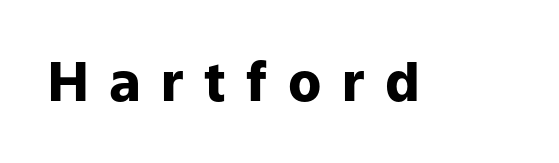
{"serif": "no", "italic": "no", "bold": "yes", "weight": "heavy", "width": "normal", "stroke_contrast": "low", "x_height": "medium", "monospaced": "no", "underline": "no", "letter_spacing": "wide", "letter_spacing_em": 0.38, "glyph_px": 54}
